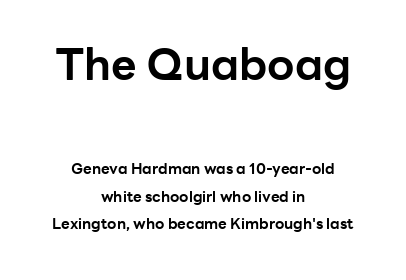
{"serif": "no", "italic": "no", "bold": "yes", "weight": "bold", "width": "normal", "stroke_contrast": "low", "x_height": "medium", "monospaced": "no", "underline": "no", "align": "center", "line_spacing_ratio": 1.82, "letter_spacing": "normal", "letter_spacing_em": 0.0, "larger_block": "first", "size_ratio": 2.93, "glyph_px": 44}
